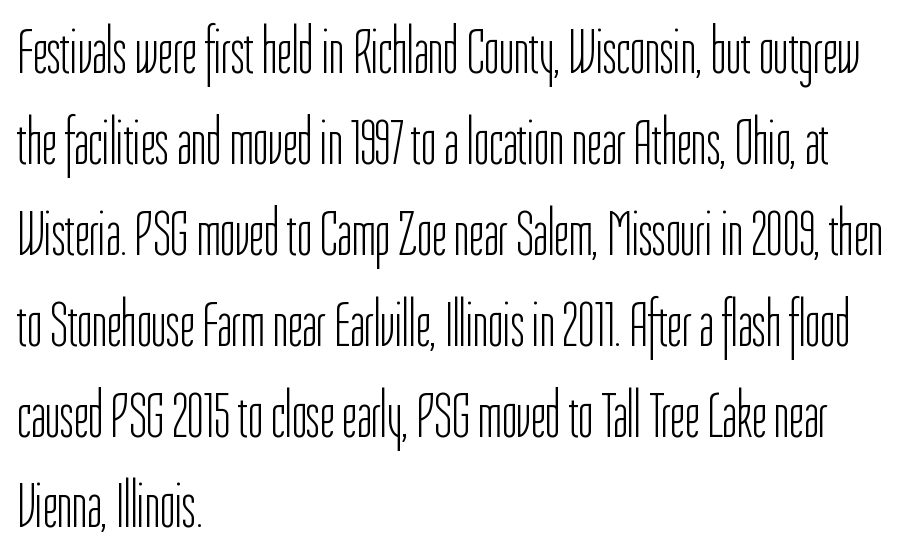
Q: Is the text bold? A: No.
Q: Is the text italic (slanted)? A: No, it is upright.
Q: Is the typeface a serif or a sans-serif typeface? A: Sans-serif.
Q: Is the text underlined? A: No.
Q: How is the paragraph aligned? A: Left-aligned.
Q: Is the spacing between letters normal or unusually wide? A: Normal.
Q: Is the spacing between lines tight, normal or loose? A: Normal.
Q: Width (condensed, normal, or wide)? A: Condensed.
Q: Stroke contrast? A: Low.
Q: x-height? A: Medium.
Q: Monospaced? A: No.
